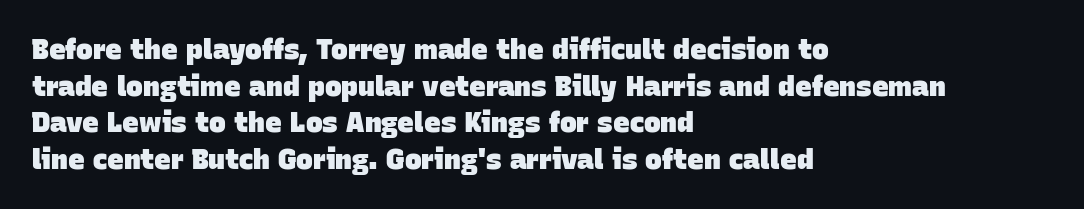
Q: Is the text bold? A: Yes.
Q: Is the typeface a serif or a sans-serif typeface? A: Sans-serif.
Q: Is the text underlined? A: No.
Q: How is the paragraph aligned? A: Left-aligned.
Q: Is the spacing between letters normal or unusually wide? A: Normal.
Q: Is the spacing between lines tight, normal or loose? A: Normal.
Q: Width (condensed, normal, or wide)? A: Normal.
Q: Stroke contrast? A: Low.
Q: x-height? A: Large.
Q: Monospaced? A: No.
